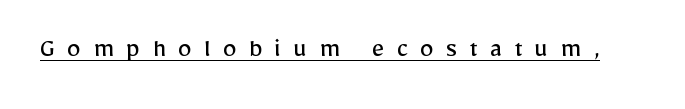
Serifs: no, the terminals of the letterforms are clean. Each word looks stretched out because of the extra space between its letters. When letters stand straight like this, we call the style roman or upright. Unbolded letterforms with no extra heft. The rendering uses the underline text-decoration. The rendering uses natural spacing where letterforms have individual widths.
